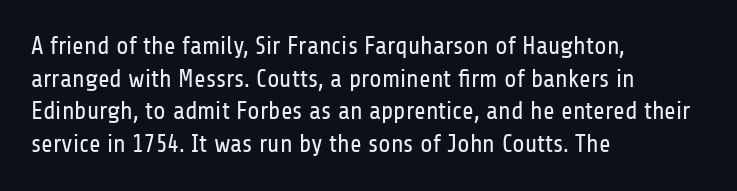
What's the leading like? Ordinary, nothing unusual. The passage shown has conventional tracking throughout. The typography opts for an upright posture over an oblique one. The passage is arranged the way most books set body copy — flush left.
